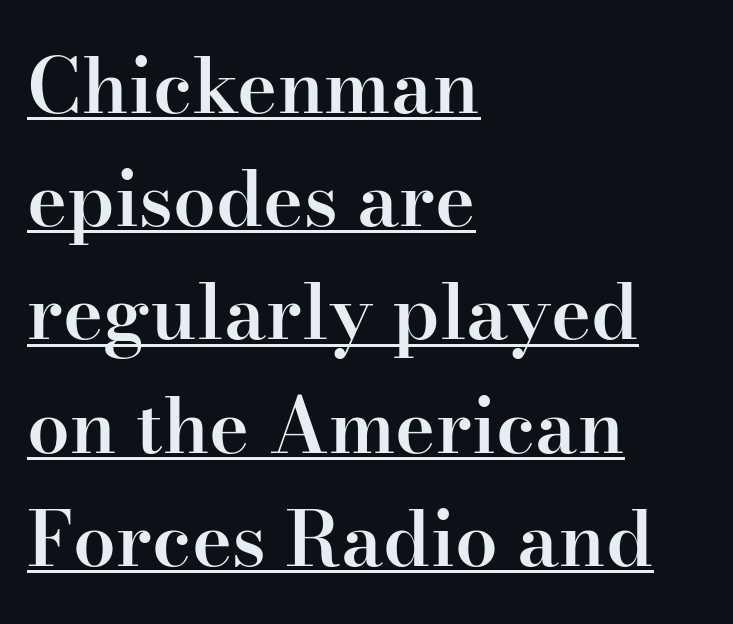
Q: Is the text bold? A: Semi-bold.
Q: Is the text italic (slanted)? A: No, it is upright.
Q: Is the typeface a serif or a sans-serif typeface? A: Serif.
Q: Is the text underlined? A: Yes.
Q: How is the paragraph aligned? A: Left-aligned.
Q: Is the spacing between letters normal or unusually wide? A: Normal.
Q: Is the spacing between lines tight, normal or loose? A: Normal.
Q: Width (condensed, normal, or wide)? A: Normal.
Q: Stroke contrast? A: High.
Q: x-height? A: Small.
Q: Monospaced? A: No.
